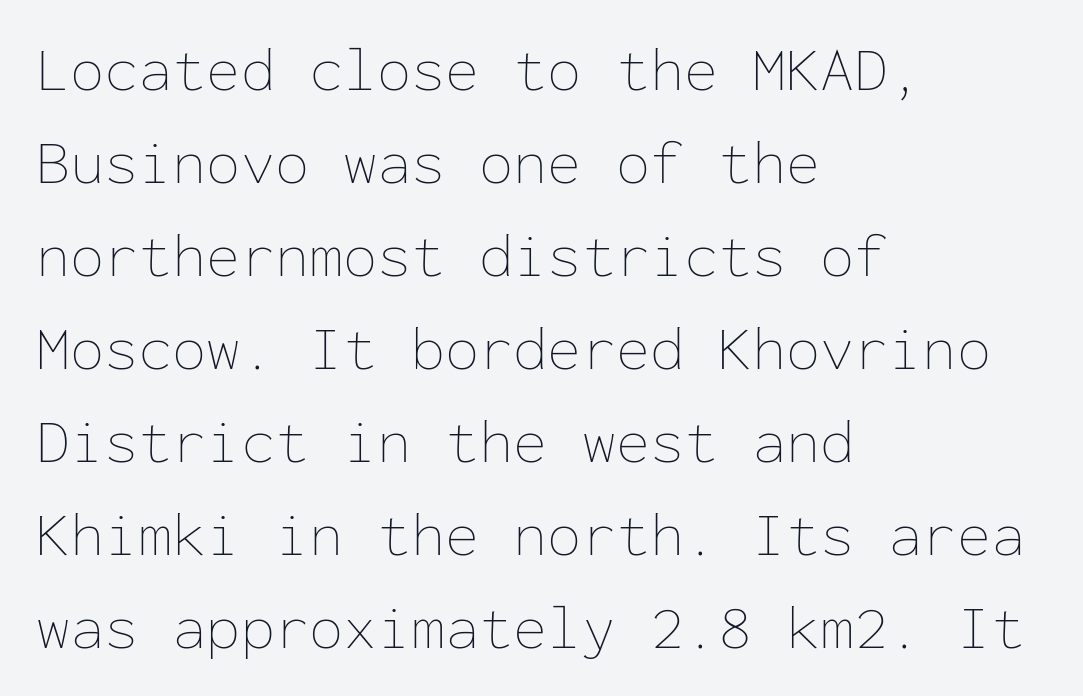
One-word summary of the alignment: left. Vertical stems look standard width or narrower in stroke. Interline gaps are of average width in this sample. The type sits square on the baseline with zero lean. Lines of text with bare space underneath.
